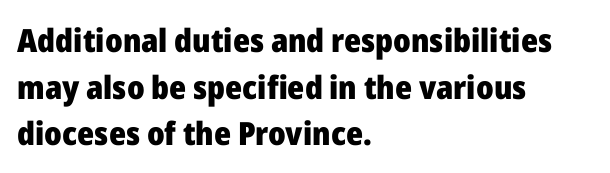
Q: Is the text bold? A: Yes.
Q: Is the text italic (slanted)? A: No, it is upright.
Q: Is the typeface a serif or a sans-serif typeface? A: Sans-serif.
Q: Is the text underlined? A: No.
Q: How is the paragraph aligned? A: Left-aligned.
Q: Is the spacing between letters normal or unusually wide? A: Normal.
Q: Is the spacing between lines tight, normal or loose? A: Normal.
Q: Width (condensed, normal, or wide)? A: Normal.
Q: Stroke contrast? A: Low.
Q: x-height? A: Medium.
Q: Monospaced? A: No.
